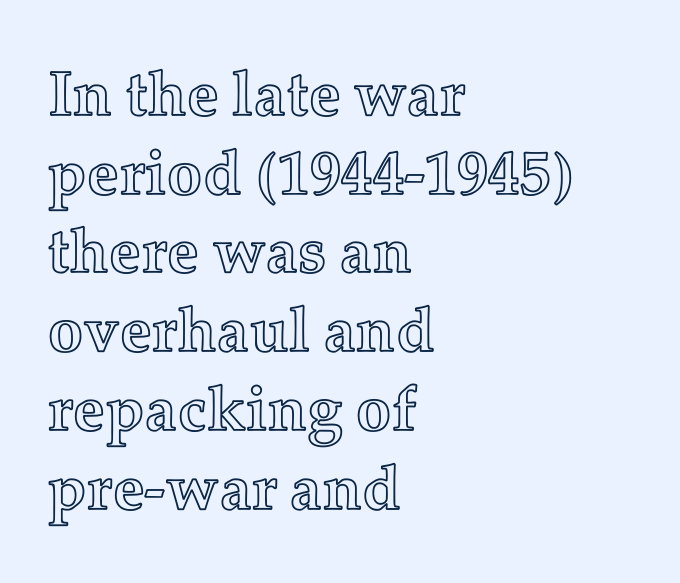
{"italic": "no", "width": "normal", "x_height": "medium", "monospaced": "no", "underline": "no", "align": "left", "line_spacing": "normal", "line_spacing_ratio": 1.25, "letter_spacing": "normal", "letter_spacing_em": 0.0, "glyph_px": 63}
